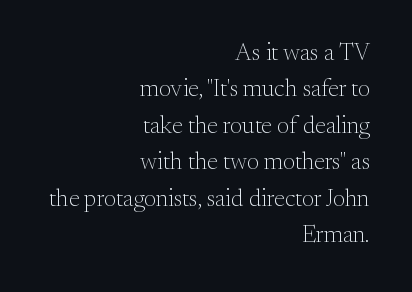
Nope, not italic — everything's standing straight. The characters are drawn with everyday or finer stroke widths. The area under the type is left untouched. Whoever set this chose a conventional vertical rhythm. If you drew a ruler down the right edge, every line would touch it.
